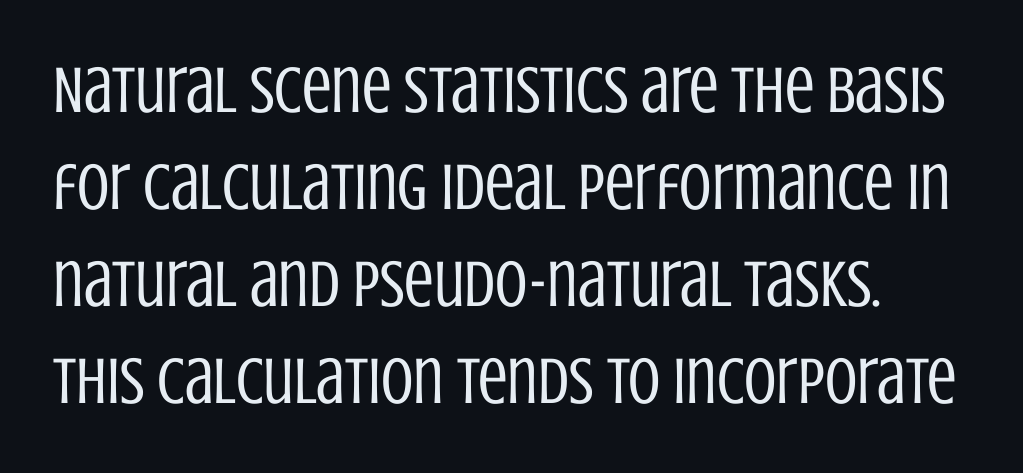
The image shows 66 px regular-weight, condensed sans-serif type, upright; set normal line spacing (1.47x), normal letter spacing, not underlined; low stroke contrast and a large x-height.
